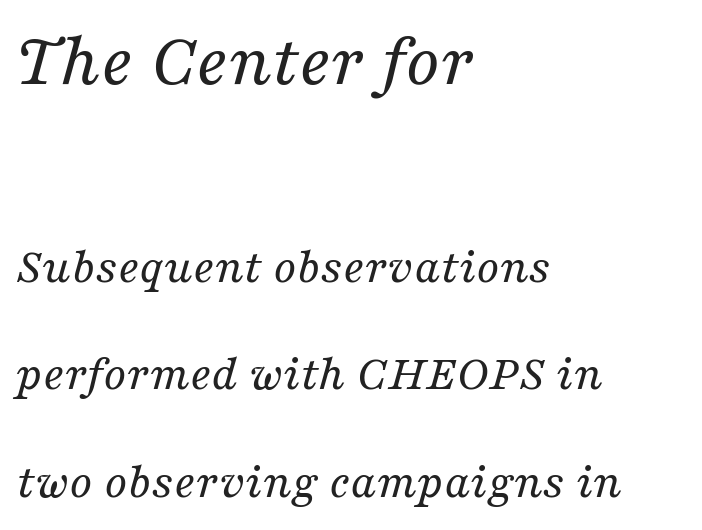
{"serif": "yes", "italic": "yes", "lean": "right", "slant_degrees": 16, "bold": "no", "weight": "regular", "width": "normal", "stroke_contrast": "medium", "x_height": "medium", "monospaced": "no", "underline": "no", "align": "left", "line_spacing": "loose", "line_spacing_ratio": 2.1, "letter_spacing": "normal", "letter_spacing_em": 0.0, "larger_block": "first", "size_ratio": 1.49, "glyph_px": 76}
